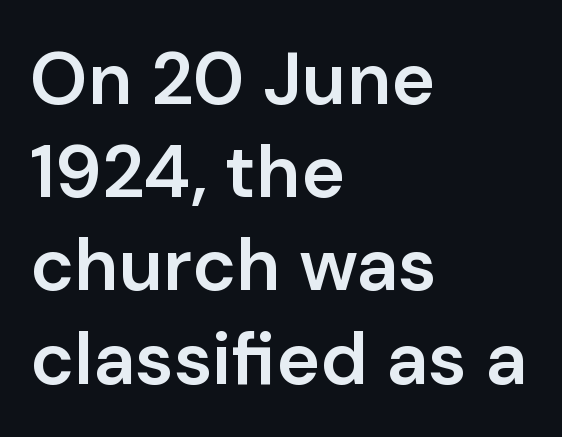
The image shows 74 px semibold sans-serif type, upright; set left-aligned, normal line spacing (1.26x), normal letter spacing, not underlined; low stroke contrast and a medium x-height.
